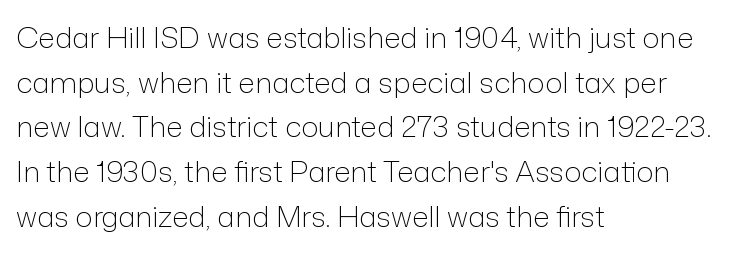
Words float on clear page, feet unadorned. If you drew a line through each stem, it would be perfectly vertical. Varying glyph widths throughout — classic text-font behaviour. The passage shown is not bold in any degree.
